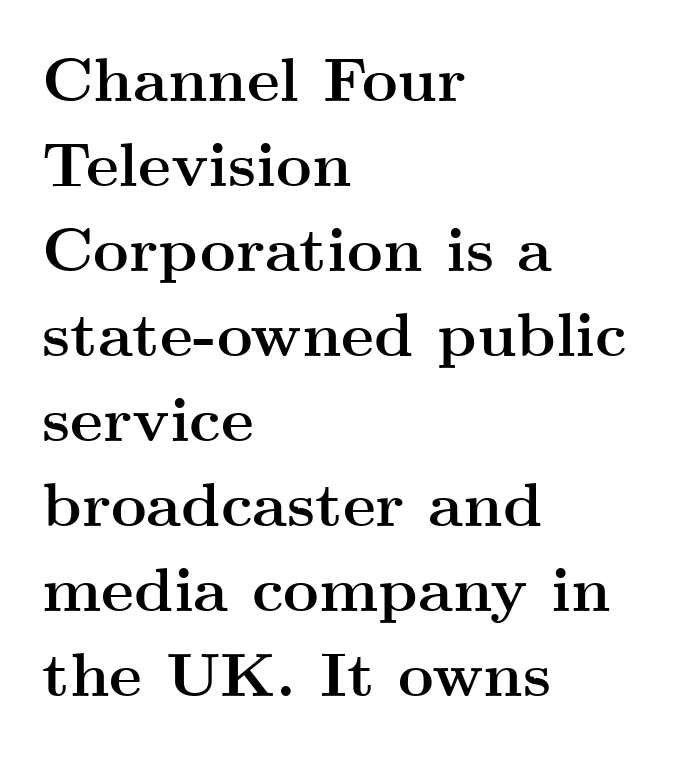
{"serif": "yes", "italic": "no", "bold": "yes", "weight": "semibold", "width": "wide", "stroke_contrast": "medium", "x_height": "small", "monospaced": "no", "underline": "no", "align": "left", "line_spacing": "normal", "line_spacing_ratio": 1.37, "letter_spacing": "normal", "letter_spacing_em": 0.0, "glyph_px": 62}
